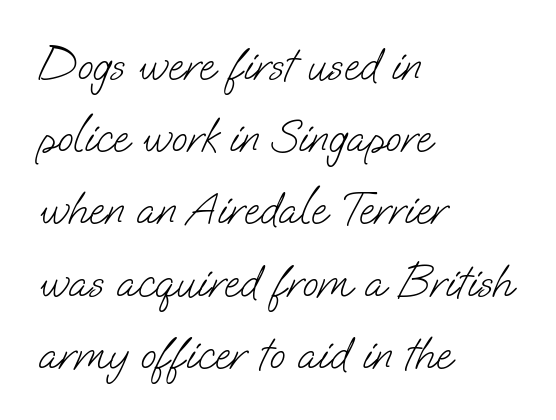
Q: Is the text bold? A: No.
Q: Is the typeface a serif or a sans-serif typeface? A: Sans-serif.
Q: Is the text underlined? A: No.
Q: How is the paragraph aligned? A: Left-aligned.
Q: Is the spacing between letters normal or unusually wide? A: Normal.
Q: Is the spacing between lines tight, normal or loose? A: Normal.
Q: Width (condensed, normal, or wide)? A: Normal.
Q: Stroke contrast? A: Low.
Q: x-height? A: Small.
Q: Monospaced? A: No.
